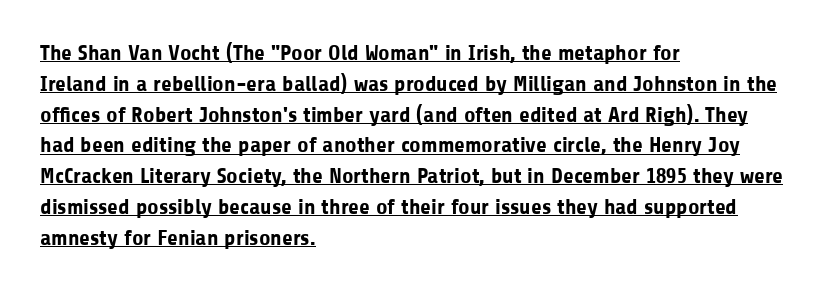
{"italic": "no", "bold": "yes", "underline": "yes", "align": "left", "line_spacing": "normal", "line_spacing_ratio": 1.4, "letter_spacing": "normal", "letter_spacing_em": 0.0, "glyph_px": 22}
